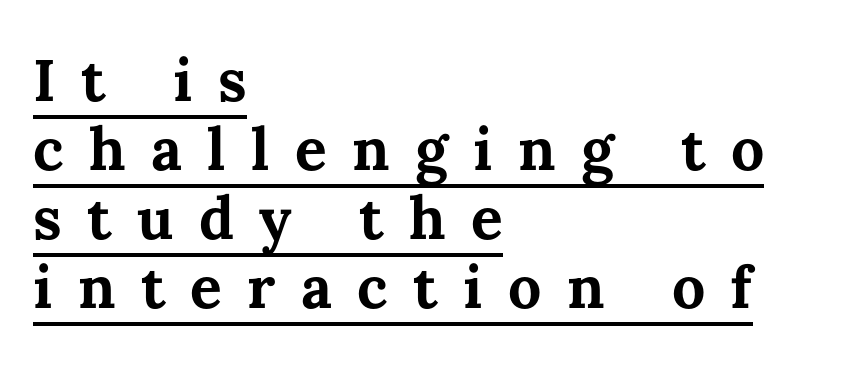
Style check: upright. Every word sits above its own underline. Compared with a centered layout, this one pins lines to the left instead. Compared with an ordinary text face, these strokes are far heavier — a full bold. Here the glyphs are tracked loosely, breaking word shapes into spaced letters.
